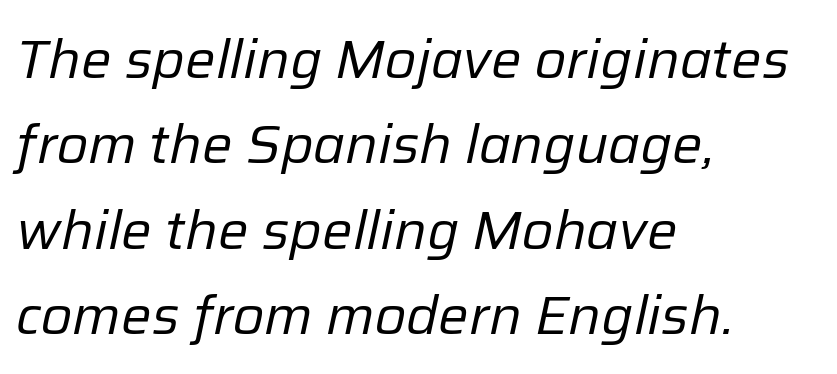
The image shows 54 px regular-weight type, italic (leaning right); set left-aligned, normal line spacing (1.58x), normal letter spacing, not underlined; low stroke contrast and a medium x-height.
